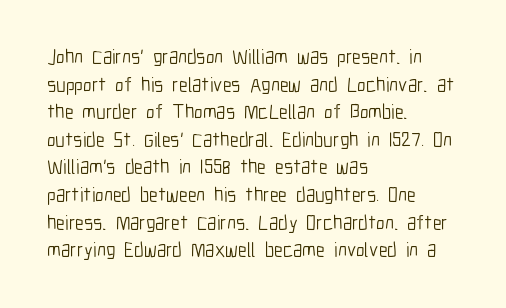
Q: Is the text bold? A: No.
Q: Is the text italic (slanted)? A: No, it is upright.
Q: Is the text underlined? A: No.
Q: How is the paragraph aligned? A: Left-aligned.
Q: Is the spacing between letters normal or unusually wide? A: Normal.
Q: Is the spacing between lines tight, normal or loose? A: Normal.
